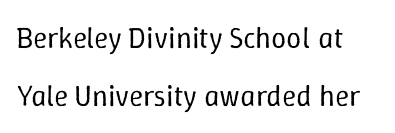
Weight: not bold — regular or lighter. How would I describe the line gaps? Wide and relaxed. Is this a fixed-width face? No — the glyphs have proportional, varying widths. Rule under the text: the space is simply empty. The line texture is even and compact thanks to regular tracking. When letters stand straight like this, we call the style roman or upright.
